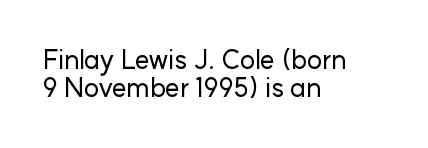
{"italic": "no", "underline": "no", "align": "left", "line_spacing": "tight", "line_spacing_ratio": 1.09, "letter_spacing": "normal", "letter_spacing_em": 0.0, "glyph_px": 26}
